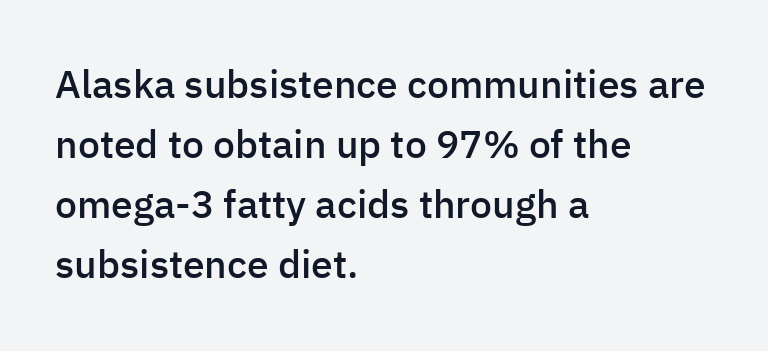
The image shows 39 px semibold sans-serif type, upright; set left-aligned, normal line spacing (1.54x), normal letter spacing, not underlined; low stroke contrast and a medium x-height.
